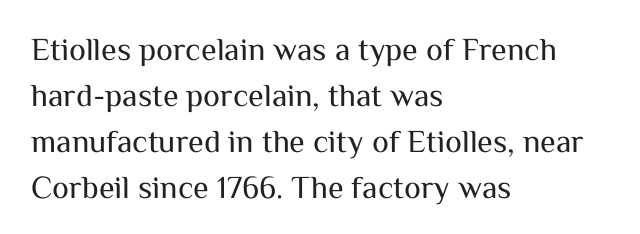
The image shows 32 px regular-weight sans-serif type, upright; set left-aligned, normal line spacing (1.44x), normal letter spacing, not underlined; medium stroke contrast and a medium x-height.
